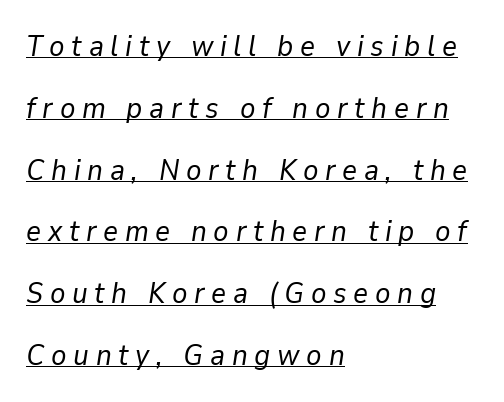
Heft: none added — not bold. Quick note: underline on. A great deal of white space separates one row of letters from the next. It's the slanting kind of type. The letters advance in unequal steps, a hallmark of proportional type.
